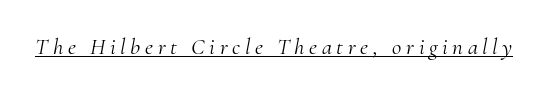
{"italic": "yes", "lean": "right", "slant_degrees": 10, "bold": "no", "underline": "yes", "letter_spacing": "wide", "letter_spacing_em": 0.2, "glyph_px": 23}
